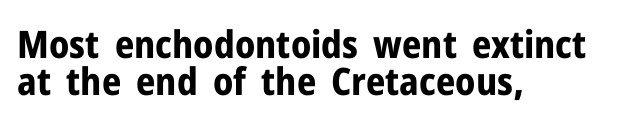
The typography opts for an upright posture over an oblique one. The lines in this sample share a left origin and differ only in where they stop. The rendering uses natural spacing where letterforms have individual widths. Successive baselines arrive quickly, one right under another. Typographic density is high because the face is bold. The letters sit at their default tracking, neither squeezed nor spread.
